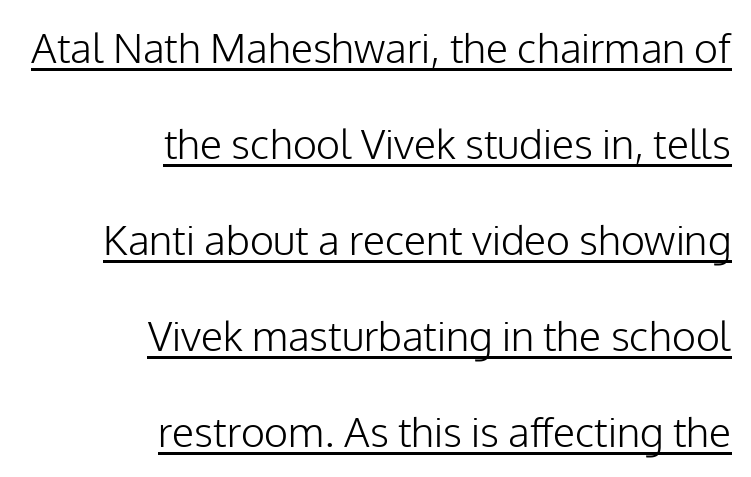
Notice how a bar underscores the lettering throughout. Look at the bottom of the vertical strokes: they stop flat, with no serifs. Does extra space separate the letters? No, they use regular spacing. Reading down the block, your eye finds every line finishing at a fixed right position. Horizontal bands of white between lines are thick stripes. Weight: in the light-to-regular range.
